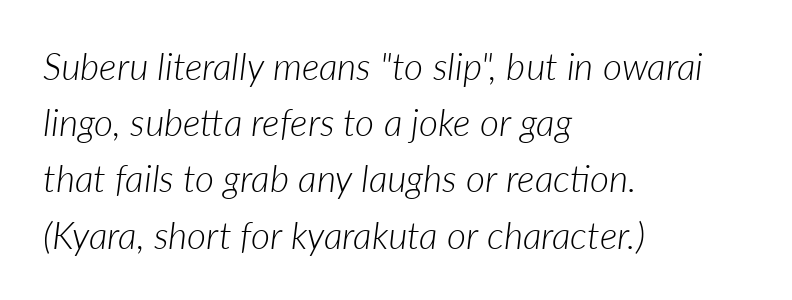
Tracking value appears to be zero — textbook default spacing. Is the type heavy? It reads as light-to-regular instead. Line beginnings align vertically; line endings do not. Varying glyph widths throughout — classic text-font behaviour. The strip under each line holds only bare page. When letters slant like this, we call the style italic.
